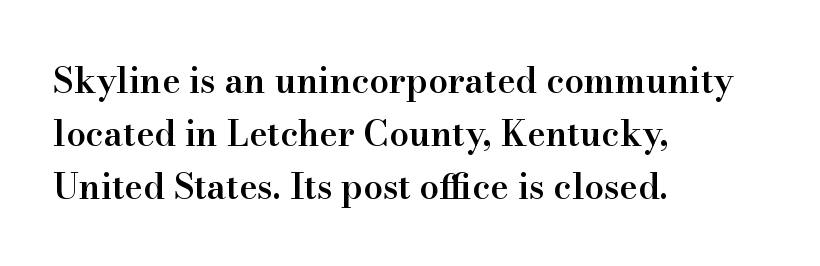
The paragraph shown leans on its left margin. This sample keeps an unexceptional amount of space between lines. Classification — serif. Rendered with straight, roman letterforms. Is this a fixed-width face? No — the glyphs have proportional, varying widths. The space beneath each line is pristine and unruled.
